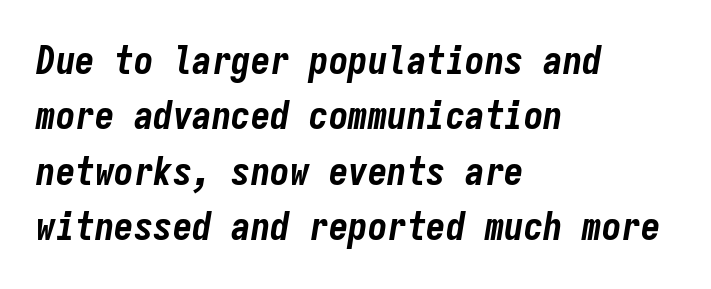
{"italic": "yes", "lean": "right", "slant_degrees": 9, "bold": "yes", "weight": "bold", "width": "condensed", "stroke_contrast": "low", "x_height": "medium", "monospaced": "yes", "underline": "no", "align": "left", "line_spacing": "normal", "line_spacing_ratio": 1.42, "letter_spacing": "normal", "letter_spacing_em": 0.0, "glyph_px": 39}
